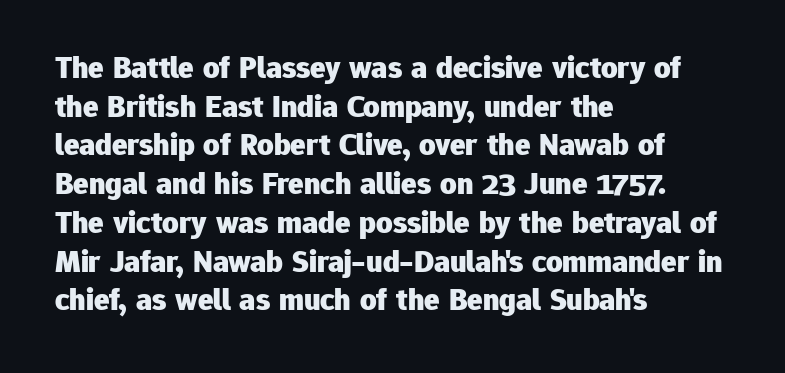
Q: Is the text bold? A: Yes.
Q: Is the text italic (slanted)? A: No, it is upright.
Q: Is the typeface a serif or a sans-serif typeface? A: Sans-serif.
Q: Is the text underlined? A: No.
Q: How is the paragraph aligned? A: Left-aligned.
Q: Is the spacing between letters normal or unusually wide? A: Normal.
Q: Width (condensed, normal, or wide)? A: Normal.
Q: Stroke contrast? A: Low.
Q: x-height? A: Medium.
Q: Monospaced? A: No.
